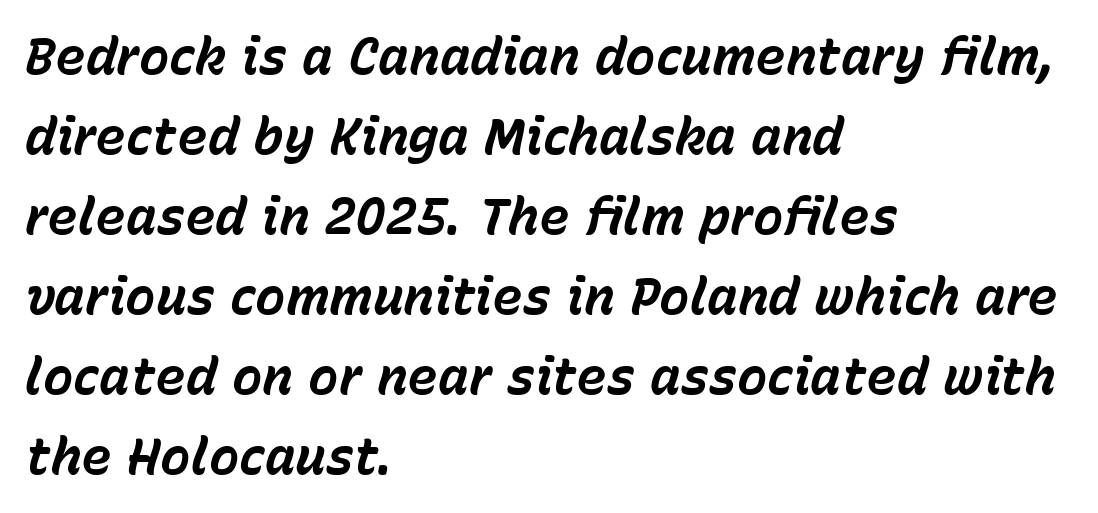
Q: Is the text bold? A: Yes.
Q: Is the text italic (slanted)? A: Yes, it leans right by about 15 degrees.
Q: Is the text underlined? A: No.
Q: How is the paragraph aligned? A: Left-aligned.
Q: Is the spacing between letters normal or unusually wide? A: Normal.
Q: Is the spacing between lines tight, normal or loose? A: Normal.
Q: Width (condensed, normal, or wide)? A: Normal.
Q: Stroke contrast? A: Low.
Q: x-height? A: Medium.
Q: Monospaced? A: No.
